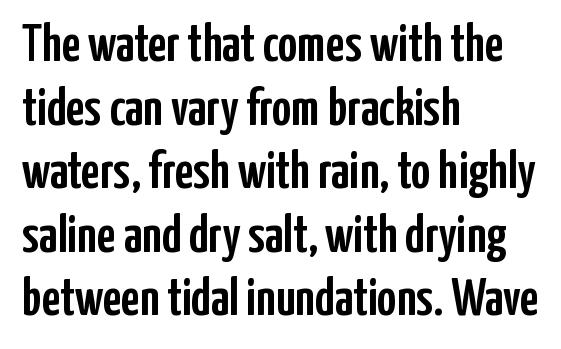
No italicization has been applied; the sample stays upright. Observe the absence of serifs on each vertical stroke in this sample. Look at the tracking — it's just the regular setting, nothing added. Do the characters align in a grid? No, the font is proportional. This sample is left-justified, so line endings fall wherever the words run out. The baseline area is clear.
